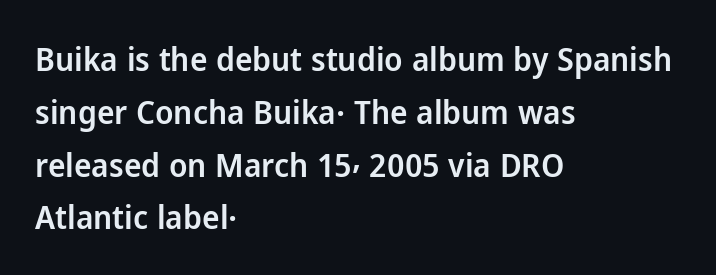
The image shows 33 px semibold sans-serif type, upright; set left-aligned, normal line spacing (1.6x), normal letter spacing, not underlined; low stroke contrast and a medium x-height.
